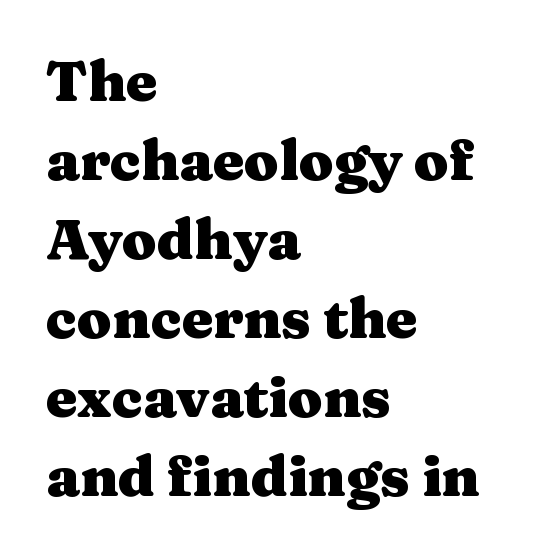
Style check: upright. The leading is moderate, giving the passage an even texture. The lines in this sample share a left origin and differ only in where they stop. You'd pick this weight for a headline — it's a proper bold.
